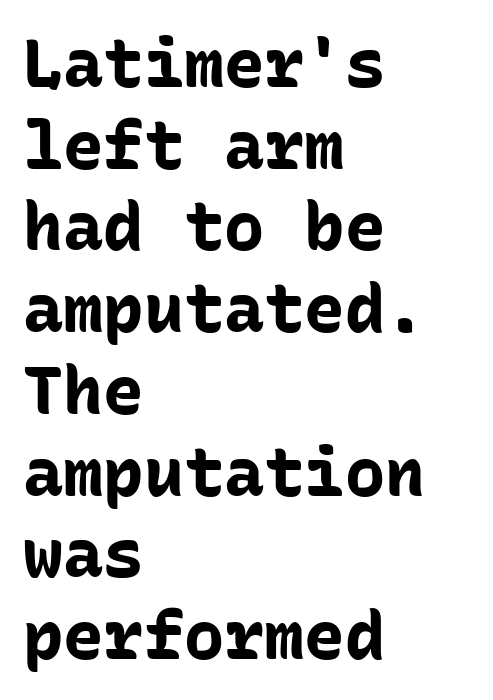
The image shows 67 px bold sans-serif type, upright, monospaced; set left-aligned, line spacing 1.22x, normal letter spacing, not underlined; low stroke contrast and a medium x-height.
